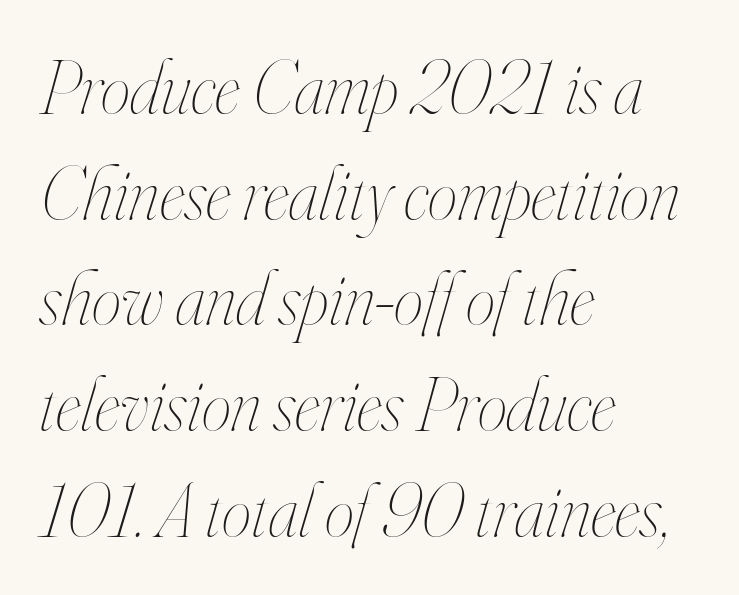
The image shows 75 px thin, condensed type, italic (leaning right); set left-aligned, normal line spacing (1.41x), normal letter spacing, not underlined; high stroke contrast and a small x-height.
